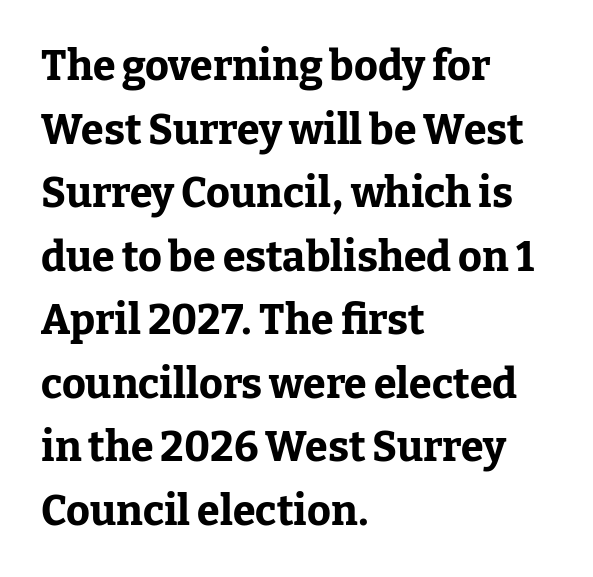
The image shows 41 px bold serif type, upright; set left-aligned, normal line spacing (1.55x), normal letter spacing, not underlined; low stroke contrast and a medium x-height.
